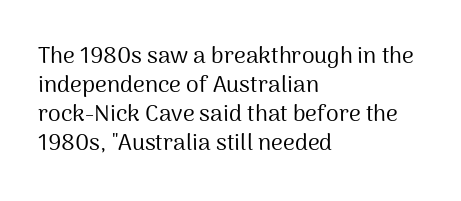
A typesetter would call this zero additional tracking. If you drew a line through each stem, it would be perfectly vertical. This block has exactly the height ordinary leading produces. Teacher's note: observe the even left margin — that is flush-left alignment. The area under the type is left untouched. This is not heavy type; no bold has been used.
